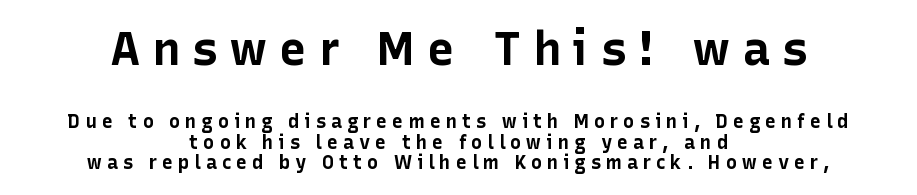
Spacing verdict: proportional, widths tailored to each character. It's the straight-up-and-down kind of type. Letter spacing: wide. Regarding leading, the lines here are crowded together.
